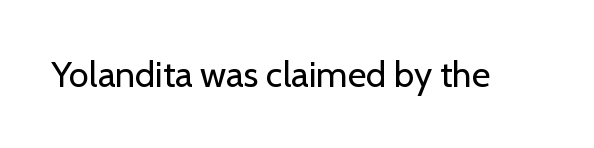
The image shows 36 px regular-weight sans-serif type, upright; set normal letter spacing, not underlined; low stroke contrast and a medium x-height.
